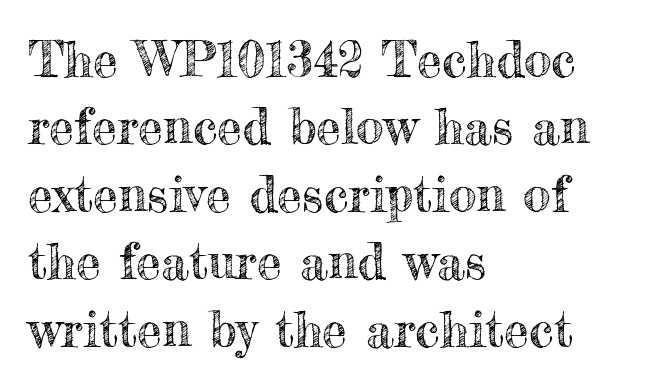
The image shows 50 px text type, upright; set left-aligned, normal line spacing (1.35x), normal letter spacing, not underlined; a small x-height.
